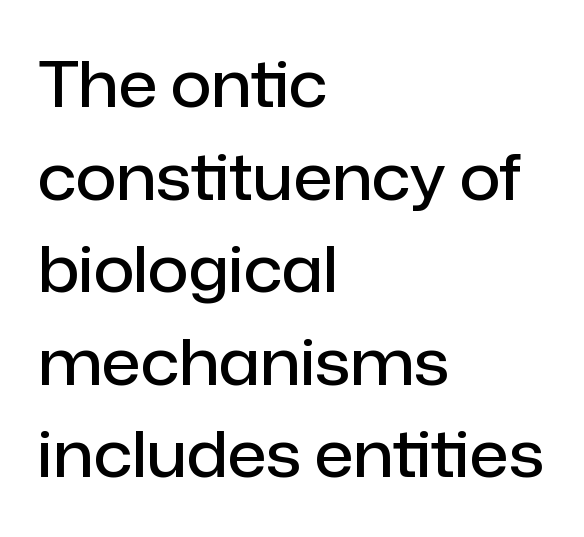
The image shows 63 px semibold sans-serif type, upright; set left-aligned, normal line spacing (1.47x), normal letter spacing, not underlined; low stroke contrast and a medium x-height.
